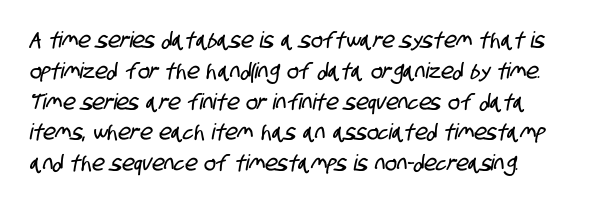
{"underline": "no", "line_spacing": "normal", "line_spacing_ratio": 1.4, "letter_spacing": "normal", "letter_spacing_em": 0.0, "glyph_px": 22}
